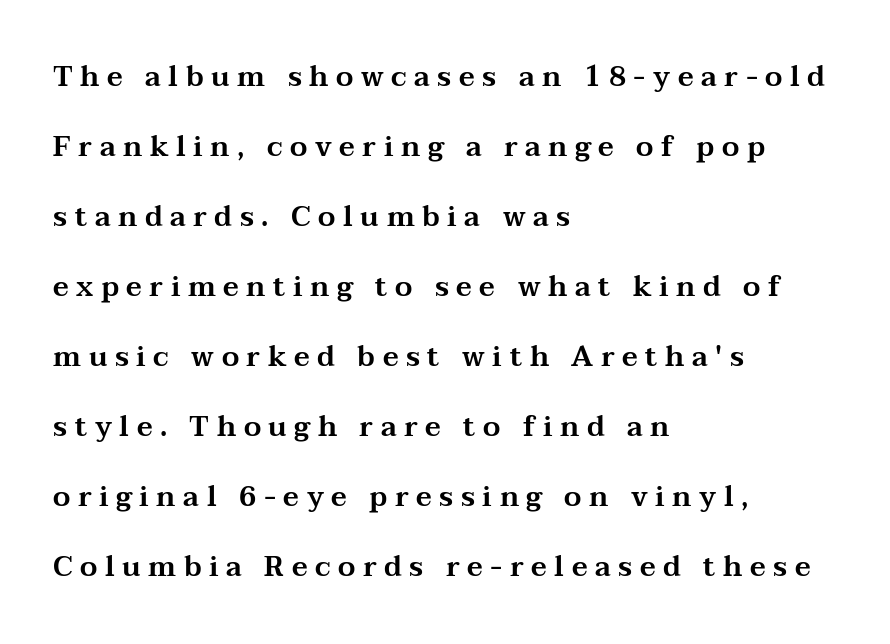
{"serif": "yes", "italic": "no", "width": "wide", "stroke_contrast": "medium", "x_height": "medium", "monospaced": "no", "underline": "no", "align": "left", "line_spacing": "loose", "line_spacing_ratio": 2.5, "letter_spacing": "wide", "letter_spacing_em": 0.27, "glyph_px": 28}
